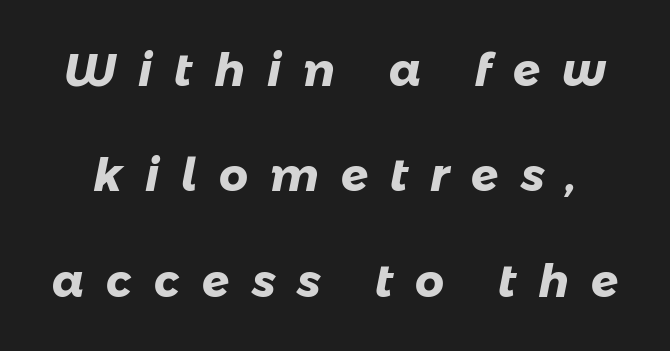
Q: Is the text bold? A: Yes.
Q: Is the typeface a serif or a sans-serif typeface? A: Sans-serif.
Q: Is the text underlined? A: No.
Q: Is the spacing between letters normal or unusually wide? A: Unusually wide.
Q: Is the spacing between lines tight, normal or loose? A: Loose.
Q: Width (condensed, normal, or wide)? A: Normal.
Q: Stroke contrast? A: Low.
Q: x-height? A: Medium.
Q: Monospaced? A: No.
